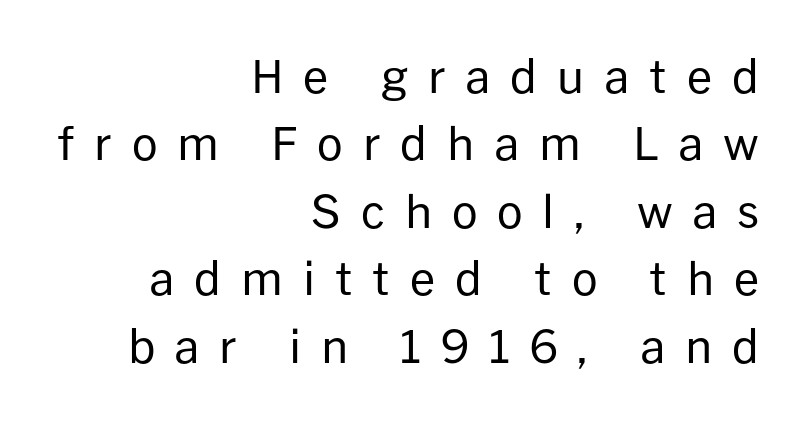
Q: Is the text bold? A: No.
Q: Is the text italic (slanted)? A: No, it is upright.
Q: Is the typeface a serif or a sans-serif typeface? A: Sans-serif.
Q: Is the text underlined? A: No.
Q: How is the paragraph aligned? A: Right-aligned.
Q: Is the spacing between letters normal or unusually wide? A: Unusually wide.
Q: Is the spacing between lines tight, normal or loose? A: Normal.
Q: Width (condensed, normal, or wide)? A: Normal.
Q: Stroke contrast? A: Low.
Q: x-height? A: Medium.
Q: Monospaced? A: No.
